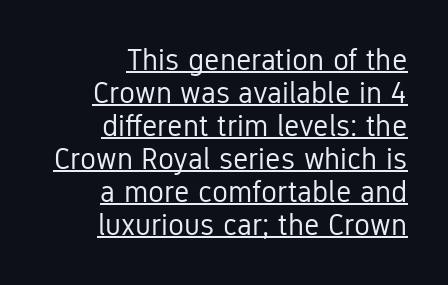
The text block is weighted toward the right margin, trailing off unevenly leftward. Varying glyph widths throughout — classic text-font behaviour. The rendering uses the underline text-decoration. Ink coverage per letter is moderate at most. These lines keep a tight, regular rhythm from letter to letter. If you measured baseline to baseline, you'd find a short distance.
